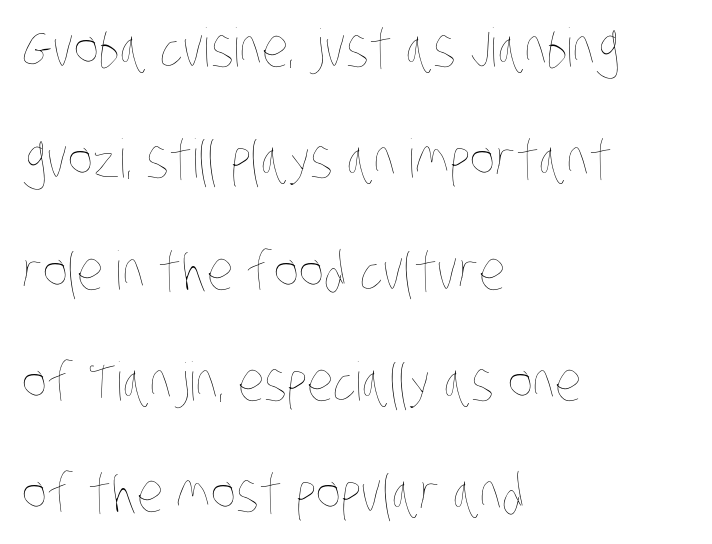
The rendering uses natural spacing where letterforms have individual widths. Line beginnings align vertically; line endings do not. Nothing heavy about these letters — not bold at all. The lines are spread far apart with generous leading.
